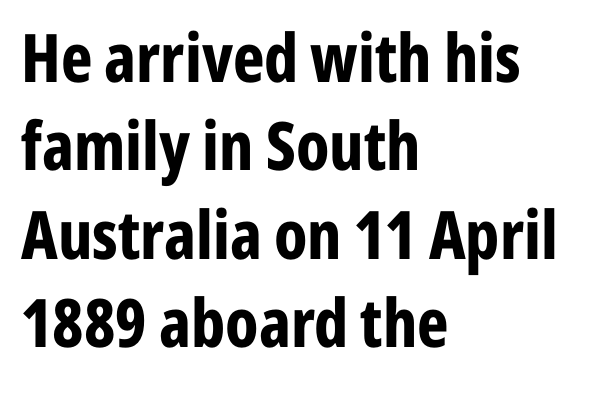
The strip under each line holds only bare page. Plenty of ink on the page — the face is bold. Horizontally, the lines are justified to the leading edge only. Successive baselines arrive at the customary interval. What kind of face is this? One without serifs — a sans.
